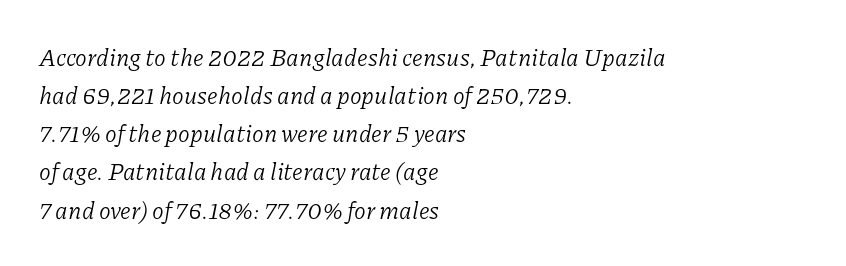
Q: Is the text bold? A: No.
Q: Is the text italic (slanted)? A: Yes, it leans right by about 11 degrees.
Q: Is the text underlined? A: No.
Q: How is the paragraph aligned? A: Left-aligned.
Q: Is the spacing between letters normal or unusually wide? A: Normal.
Q: Is the spacing between lines tight, normal or loose? A: Normal.
